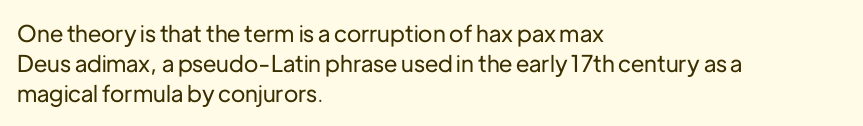
{"italic": "no", "underline": "no", "align": "left", "line_spacing": "normal", "line_spacing_ratio": 1.31, "letter_spacing": "normal", "letter_spacing_em": 0.0, "glyph_px": 23}
